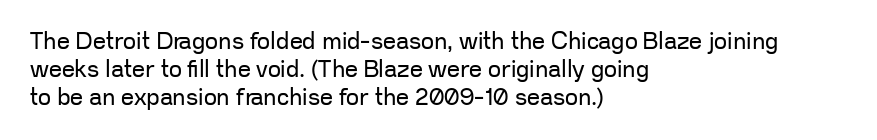
{"italic": "no", "bold": "no", "underline": "no", "align": "left", "line_spacing_ratio": 1.21, "letter_spacing": "normal", "letter_spacing_em": 0.0, "glyph_px": 23}
